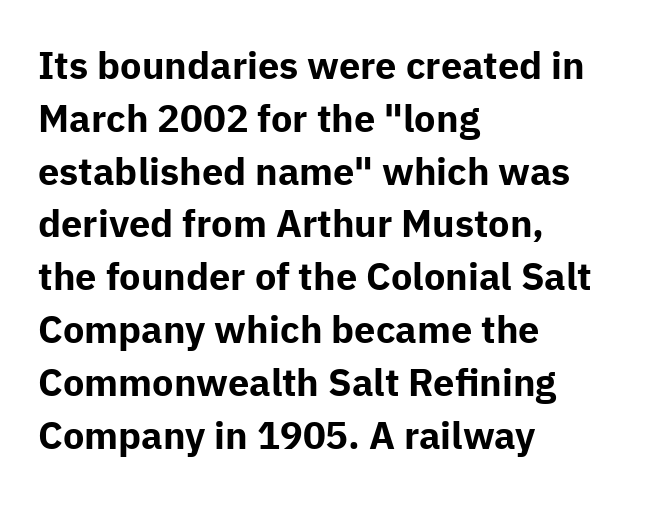
The image shows 38 px bold sans-serif type, upright; set left-aligned, normal line spacing (1.39x), normal letter spacing, not underlined; low stroke contrast and a medium x-height.
